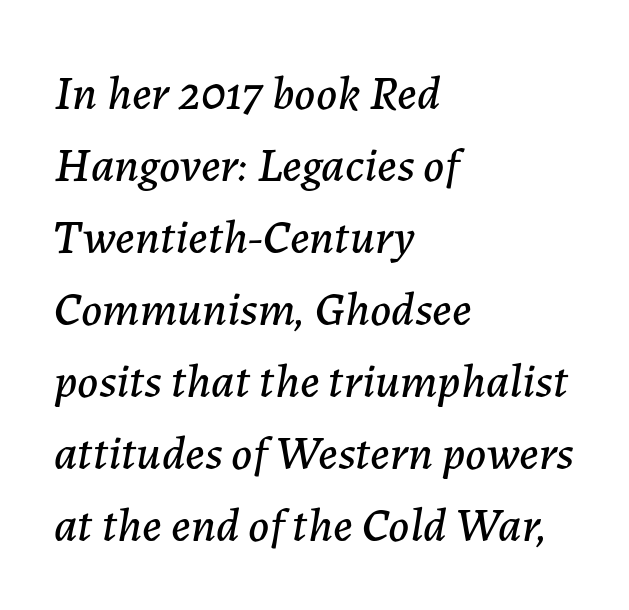
{"italic": "yes", "lean": "right", "slant_degrees": 7, "width": "normal", "stroke_contrast": "low", "x_height": "medium", "monospaced": "no", "underline": "no", "align": "left", "line_spacing": "normal", "line_spacing_ratio": 1.5, "letter_spacing": "normal", "letter_spacing_em": 0.0, "glyph_px": 48}
